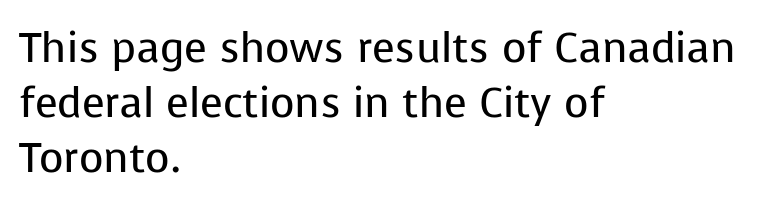
The image shows 42 px regular-weight sans-serif type, upright; set left-aligned, normal line spacing (1.31x), normal letter spacing, not underlined; low stroke contrast and a medium x-height.
